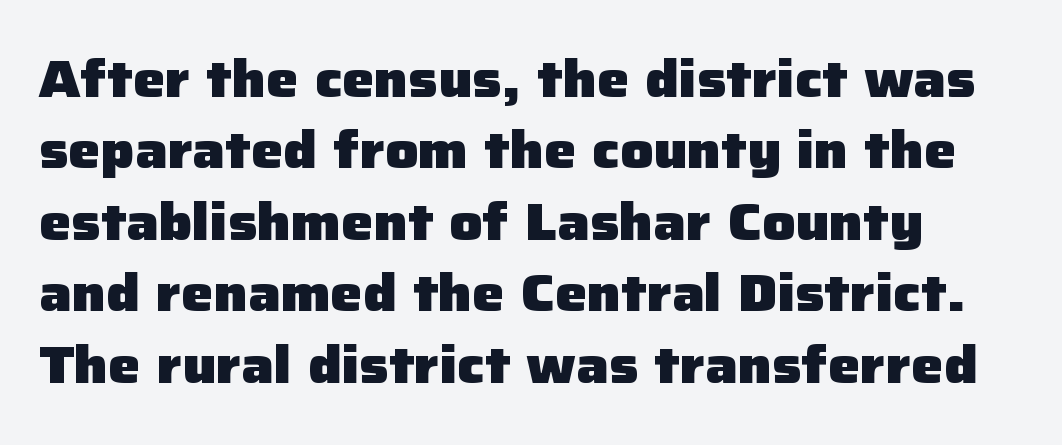
Q: Is the text bold? A: Yes.
Q: Is the text italic (slanted)? A: No, it is upright.
Q: Is the typeface a serif or a sans-serif typeface? A: Sans-serif.
Q: Is the text underlined? A: No.
Q: How is the paragraph aligned? A: Left-aligned.
Q: Is the spacing between letters normal or unusually wide? A: Normal.
Q: Is the spacing between lines tight, normal or loose? A: Normal.
Q: Width (condensed, normal, or wide)? A: Normal.
Q: Stroke contrast? A: Low.
Q: x-height? A: Medium.
Q: Monospaced? A: No.
